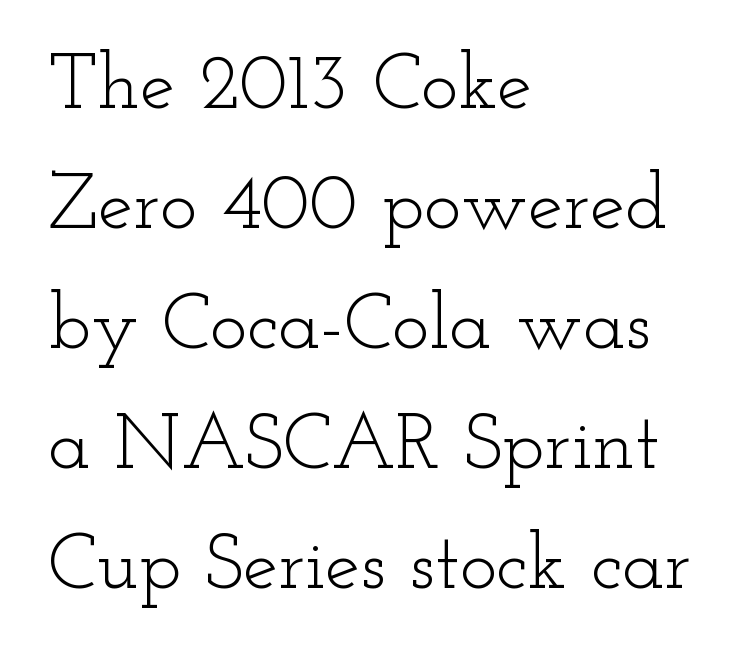
The image shows 79 px light, wide serif type, upright; set left-aligned, normal line spacing (1.52x), normal letter spacing, not underlined; low stroke contrast and a small x-height.
